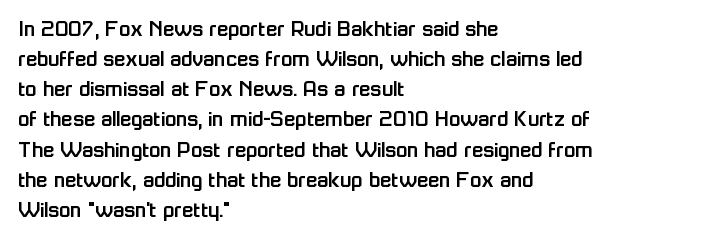
Q: Is the text italic (slanted)? A: No, it is upright.
Q: Is the text underlined? A: No.
Q: How is the paragraph aligned? A: Left-aligned.
Q: Is the spacing between letters normal or unusually wide? A: Normal.
Q: Is the spacing between lines tight, normal or loose? A: Normal.
